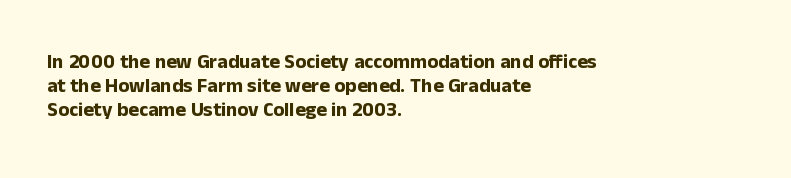
{"italic": "no", "bold": "yes", "underline": "no", "align": "left", "line_spacing_ratio": 1.21, "letter_spacing": "normal", "letter_spacing_em": 0.0, "glyph_px": 20}
